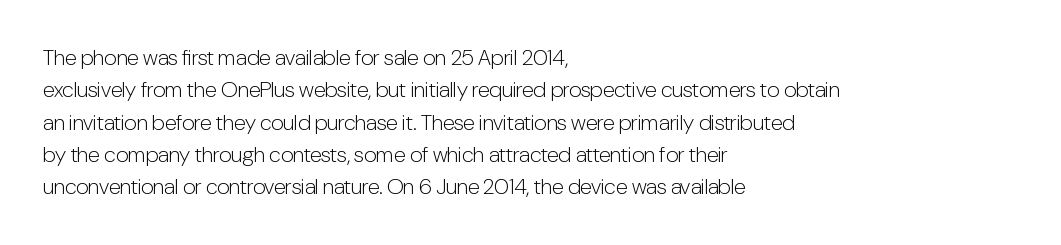
Q: Is the text bold? A: No.
Q: Is the text italic (slanted)? A: No, it is upright.
Q: Is the text underlined? A: No.
Q: How is the paragraph aligned? A: Left-aligned.
Q: Is the spacing between letters normal or unusually wide? A: Normal.
Q: Is the spacing between lines tight, normal or loose? A: Normal.
